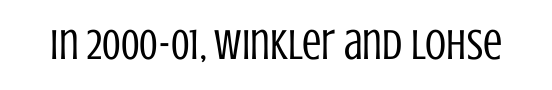
Is this a heavy cut? Hardly; it is regular or lighter. The gaps between neighbouring characters are ordinary and unremarkable. These lines are rendered in a variable-pitch font. Ascenders rise straight up at ninety degrees. I'd call this a sans setting — the letters go barefoot.
